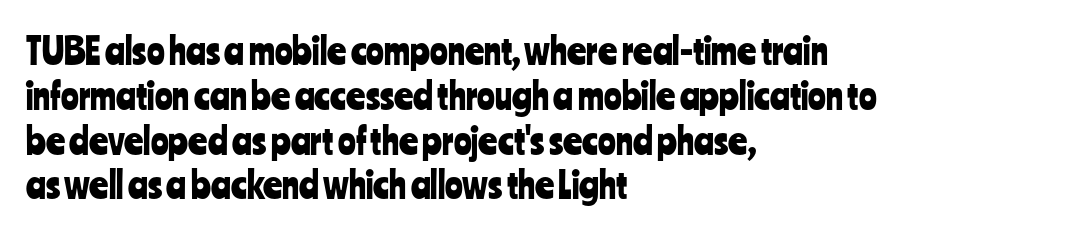
Spacing verdict: proportional, widths tailored to each character. Classification — sans serif. Tracking value appears to be zero — textbook default spacing. Posture: upright roman. Each line starts at the same left margin while the right side varies.
